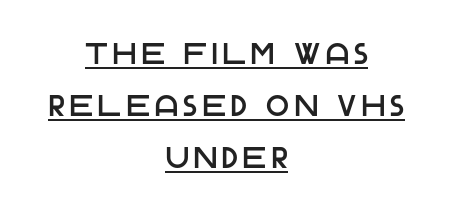
Casual observation: everything's sitting right in the middle. What decoration does the sample have? An underline. Grotesque or geometric, the face here clearly has no serifs. Italic? Not at all — the glyphs are vertical. Note the varied advance widths — an 'i' is clearly narrower than an 'm'.
